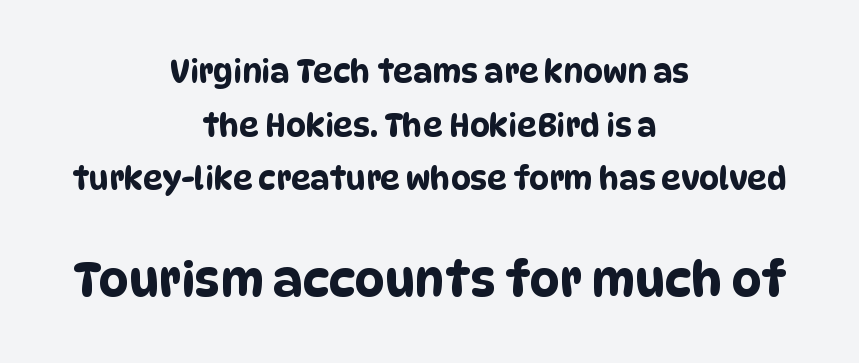
{"serif": "no", "width": "condensed", "stroke_contrast": "low", "x_height": "large", "monospaced": "no", "underline": "no", "align": "center", "line_spacing_ratio": 1.73, "letter_spacing": "normal", "letter_spacing_em": 0.0, "larger_block": "second", "size_ratio": 1.52, "glyph_px": 47}
